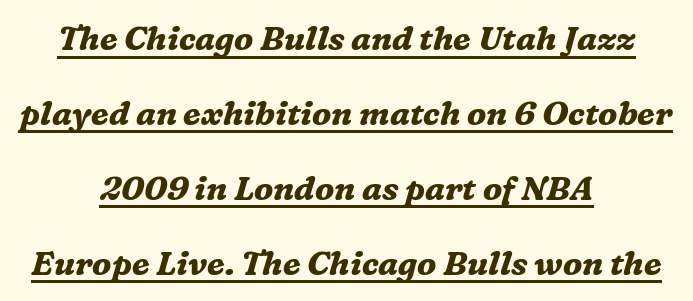
Spacing verdict: proportional, widths tailored to each character. Looks like someone drew a line under every word here. The passage shown leans; its letterforms are oblique. These words are printed bold, with thick strokes throughout.
